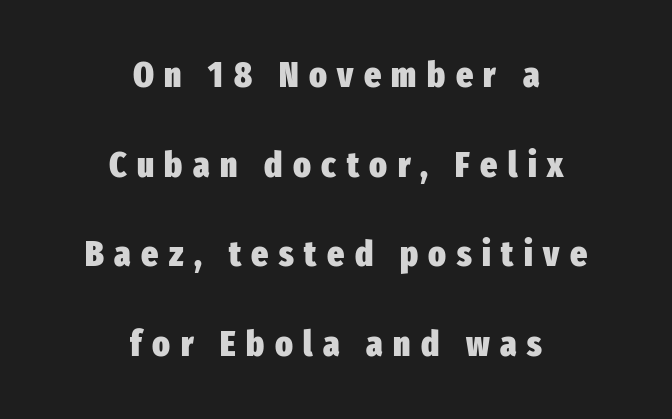
Proportional: the letters do not fall into vertical columns. Lines of text with bare space underneath. The tracking reads as deliberately expanded to a designer's eye. This sample uses a sans-serif face. This sample is center-justified, so both line endings float freely. In terms of leading, this rendering errs on the spacious side.
